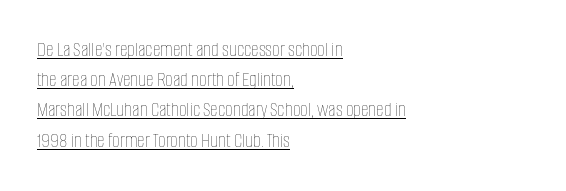
In CSS terms this would be text-align: left. Successive baselines arrive at the customary interval. Tracking value appears to be zero — textbook default spacing. The rendered words wear a rule along their underside. A typesetter would mark this as roman, not italic.
